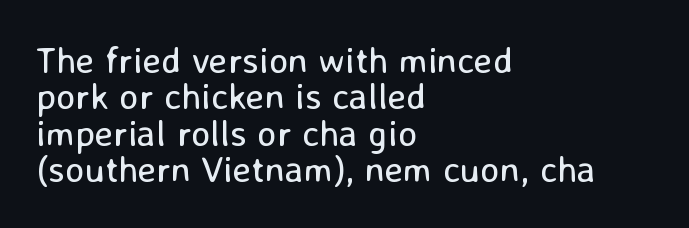
Q: Is the text bold? A: No.
Q: Is the text italic (slanted)? A: No, it is upright.
Q: Is the typeface a serif or a sans-serif typeface? A: Sans-serif.
Q: Is the text underlined? A: No.
Q: How is the paragraph aligned? A: Left-aligned.
Q: Is the spacing between letters normal or unusually wide? A: Normal.
Q: Is the spacing between lines tight, normal or loose? A: Tight.
Q: Width (condensed, normal, or wide)? A: Normal.
Q: Stroke contrast? A: Low.
Q: x-height? A: Medium.
Q: Monospaced? A: No.
